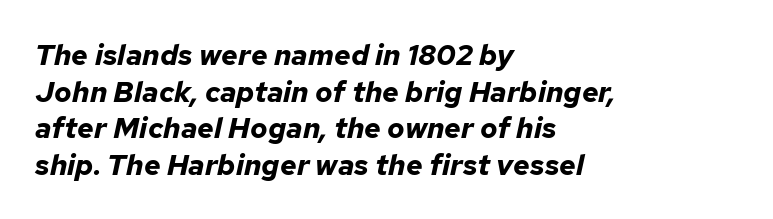
Inter-character spacing is left at the font's built-in metrics. A full-strength bold gives these letters their thick strokes. Looking at the ascenders, they clearly lean. Only glyphs here, with clear space below each row.
